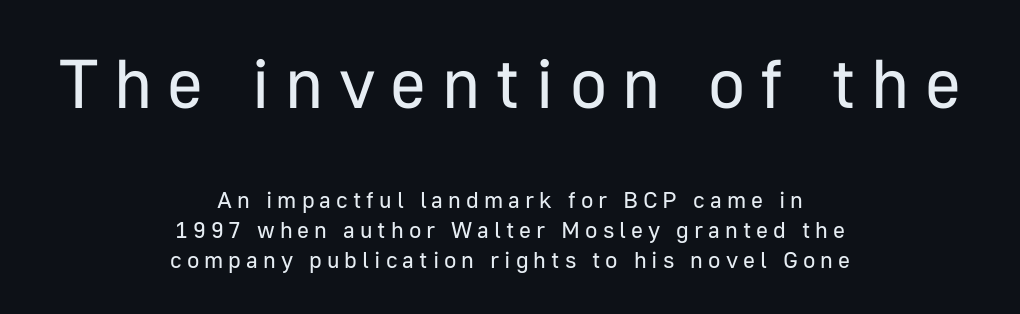
The image shows 69 px regular-weight sans-serif type, upright; set centered, normal line spacing (1.3x), unusually wide letter spacing (+0.22 em), not underlined; the first (top) block is 3.0x larger; low stroke contrast and a medium x-height.
